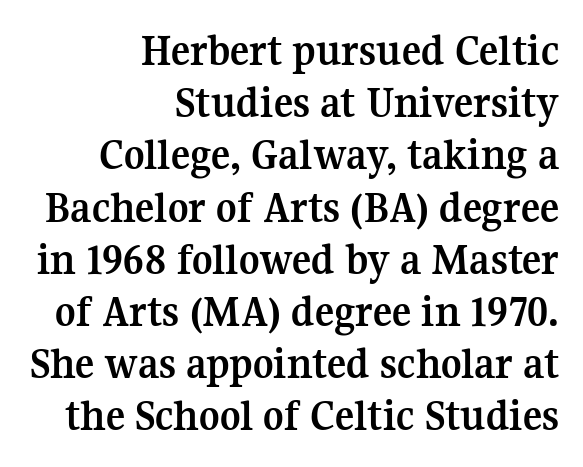
You could not count columns in this text — the font is proportionally spaced. Look at the bottom of the vertical strokes: they flare into serifs here. Each line ends at the same right margin while the left side varies. Any mark beneath the type? The region is blank. Typesetter's note: full bold, strokes at maximum text heaviness. The rendering keeps characters at their native spacing.
